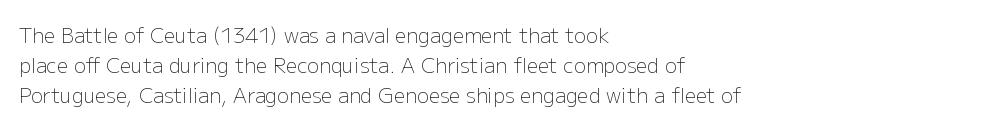
The image shows 20 px text type, upright; set left-aligned, normal line spacing (1.49x), normal letter spacing, not underlined.
